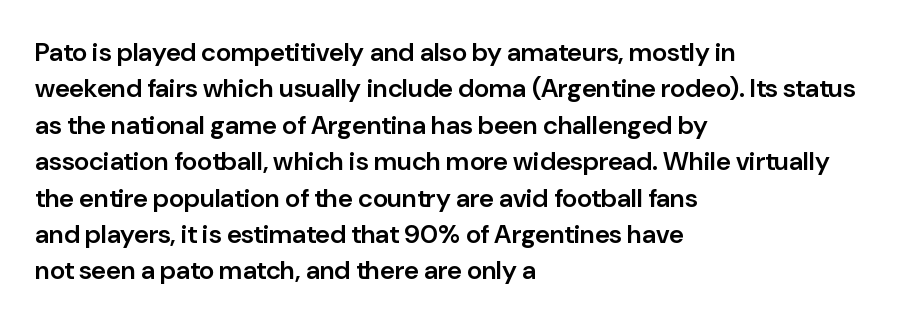
The image shows 26 px text type, upright; set left-aligned, normal line spacing (1.4x), normal letter spacing, not underlined.
